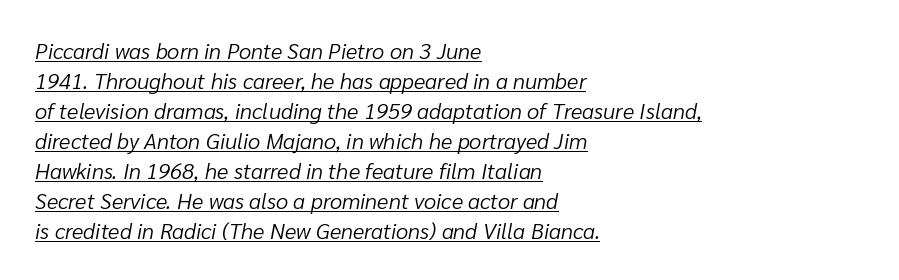
{"italic": "yes", "lean": "right", "slant_degrees": 10, "bold": "no", "underline": "yes", "align": "left", "line_spacing": "normal", "line_spacing_ratio": 1.36, "letter_spacing": "normal", "letter_spacing_em": 0.0, "glyph_px": 22}
